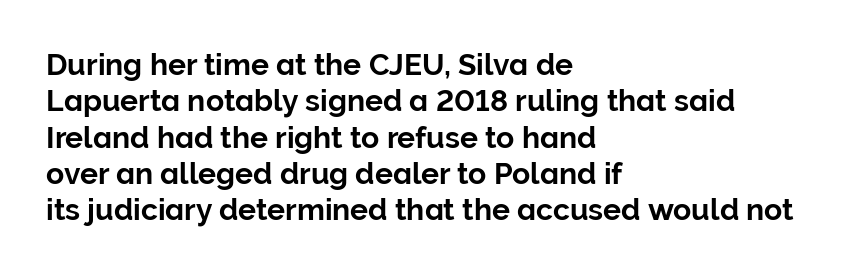
{"serif": "no", "italic": "no", "width": "normal", "stroke_contrast": "low", "x_height": "medium", "monospaced": "no", "underline": "no", "align": "left", "line_spacing_ratio": 1.21, "letter_spacing": "normal", "letter_spacing_em": 0.0, "glyph_px": 30}
